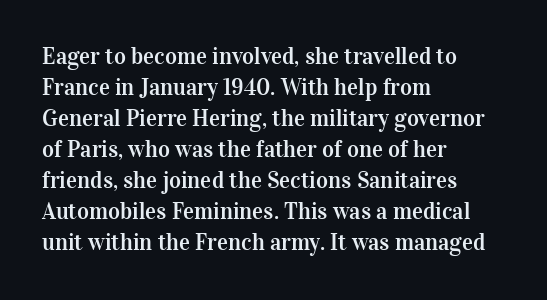
The designer left line spacing at the default. Glance below the letters and you will spot only blank space. The letters sit at their default tracking, neither squeezed nor spread. If you drew a line through each stem, it would be perfectly vertical. The compositor pushed each line to the left boundary.
